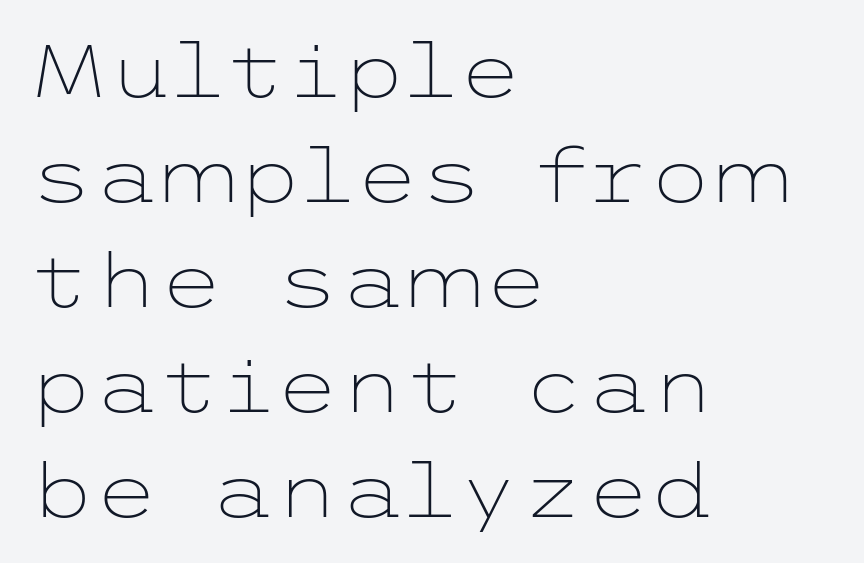
The image shows 74 px light, wide sans-serif type, upright; set left-aligned, normal line spacing (1.42x), normal letter spacing, not underlined; low stroke contrast and a medium x-height.
